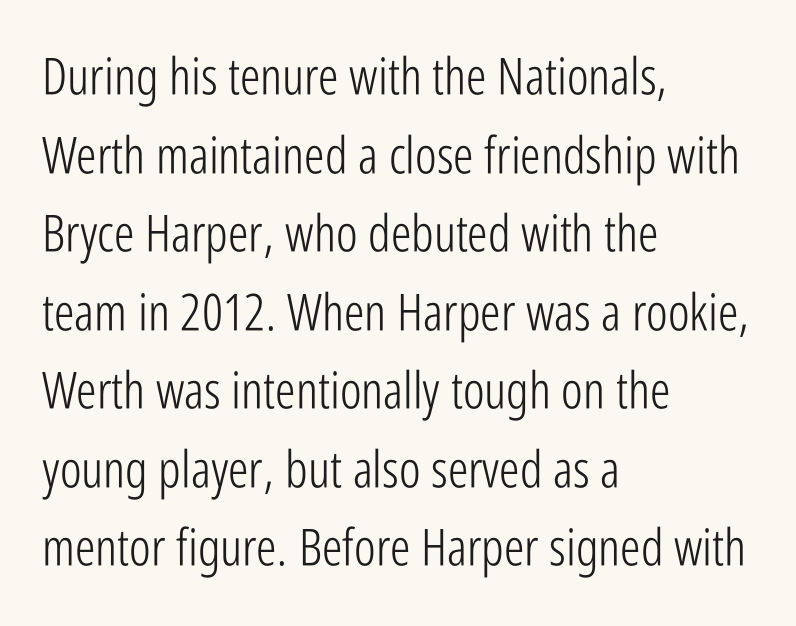
Q: Is the text bold? A: No.
Q: Is the text italic (slanted)? A: No, it is upright.
Q: Is the typeface a serif or a sans-serif typeface? A: Sans-serif.
Q: Is the text underlined? A: No.
Q: How is the paragraph aligned? A: Left-aligned.
Q: Is the spacing between letters normal or unusually wide? A: Normal.
Q: Is the spacing between lines tight, normal or loose? A: Normal.
Q: Width (condensed, normal, or wide)? A: Condensed.
Q: Stroke contrast? A: Low.
Q: x-height? A: Medium.
Q: Monospaced? A: No.
